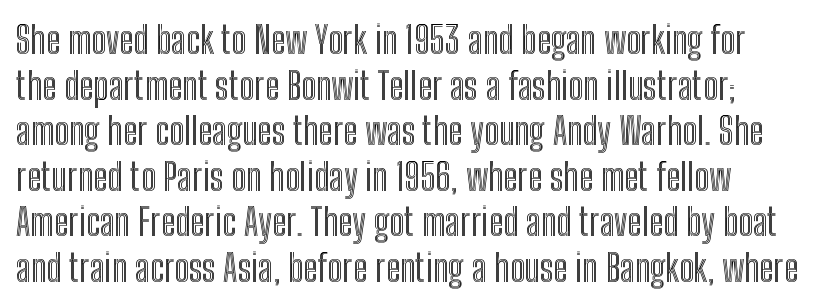
{"italic": "no", "width": "condensed", "x_height": "medium", "monospaced": "no", "underline": "no", "line_spacing_ratio": 1.2, "letter_spacing": "normal", "letter_spacing_em": 0.0, "glyph_px": 38}
